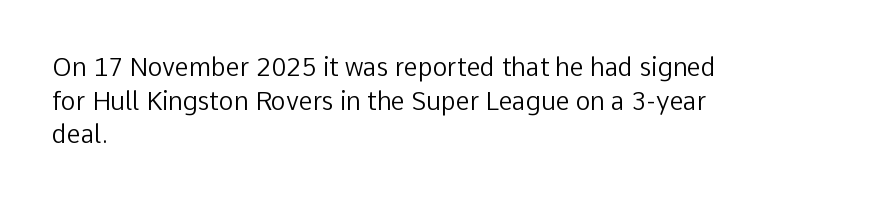
Honestly, there is no underline to notice here at all. When letters stand straight like this, we call the style roman or upright. The passage shown stacks its lines at a standard gap. Horizontal alignment here is leftward, the default for most running prose. Ink coverage per letter is moderate at most.
